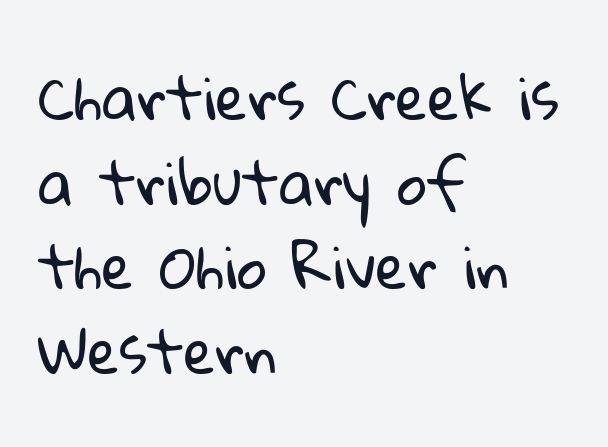
{"serif": "no", "bold": "no", "weight": "regular", "width": "normal", "stroke_contrast": "low", "x_height": "medium", "monospaced": "no", "underline": "no", "align": "left", "line_spacing": "normal", "line_spacing_ratio": 1.46, "letter_spacing": "normal", "letter_spacing_em": 0.0, "glyph_px": 58}
